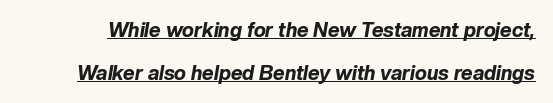
Glance below the letters and you will spot a drawn line. Students, observe: this is what heavily led, spacious text looks like. The text carries the slant typical of an italic or oblique font. Glyph-to-glyph distance matches everyday printed text. Plenty of ink on the page — the face is bold.
